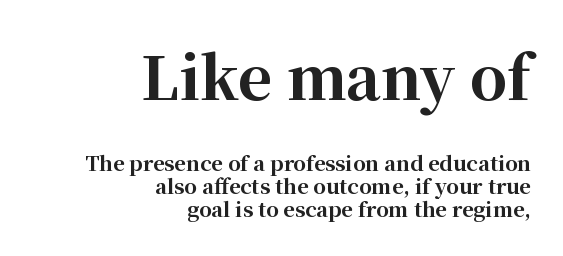
The image shows 59 px bold serif type, upright; set right-aligned, tight line spacing (1.15x), normal letter spacing, not underlined; the first (top) block is 2.95x larger; high stroke contrast and a medium x-height.
